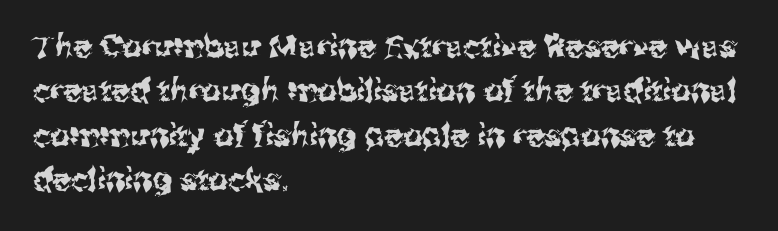
The image shows 31 px sans-serif type, upright; set left-aligned, normal line spacing (1.43x), normal letter spacing, not underlined; medium stroke contrast and a medium x-height.
